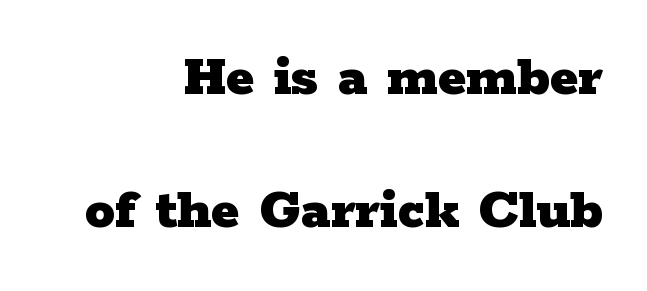
{"serif": "yes", "italic": "no", "bold": "yes", "weight": "heavy", "width": "wide", "stroke_contrast": "low", "x_height": "medium", "monospaced": "no", "underline": "no", "align": "right", "line_spacing": "loose", "line_spacing_ratio": 2.21, "letter_spacing": "normal", "letter_spacing_em": 0.0, "glyph_px": 60}
